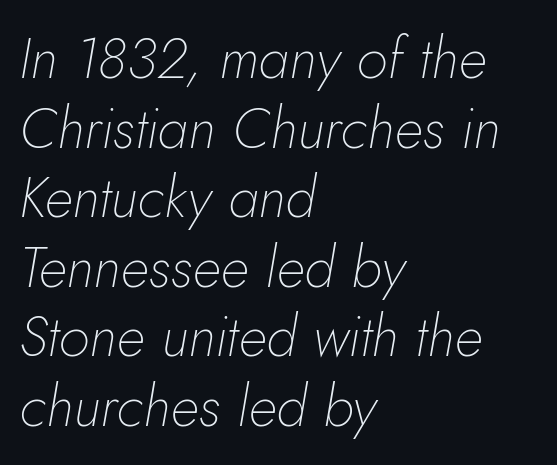
This sample uses plain, unmodified letter spacing. The strokes are not fattened; the text isn't bold. The letters advance in unequal steps, a hallmark of proportional type. The strip under each line holds only bare page.
